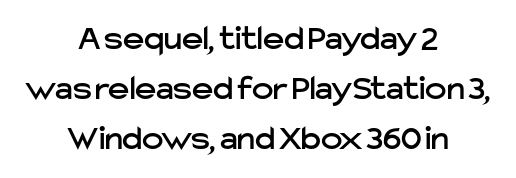
{"serif": "no", "italic": "no", "width": "normal", "stroke_contrast": "low", "x_height": "medium", "monospaced": "no", "underline": "no", "align": "center", "line_spacing": "normal", "line_spacing_ratio": 1.39, "letter_spacing": "normal", "letter_spacing_em": 0.0, "glyph_px": 36}
